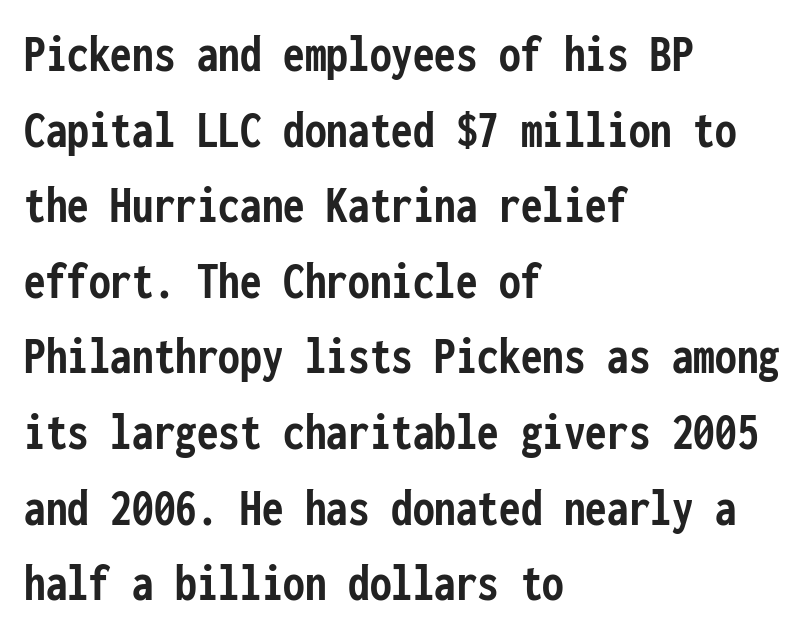
{"serif": "no", "italic": "no", "bold": "yes", "weight": "semibold", "width": "condensed", "stroke_contrast": "low", "x_height": "medium", "monospaced": "yes", "underline": "no", "align": "left", "line_spacing": "normal", "line_spacing_ratio": 1.4, "letter_spacing": "normal", "letter_spacing_em": 0.0, "glyph_px": 54}
